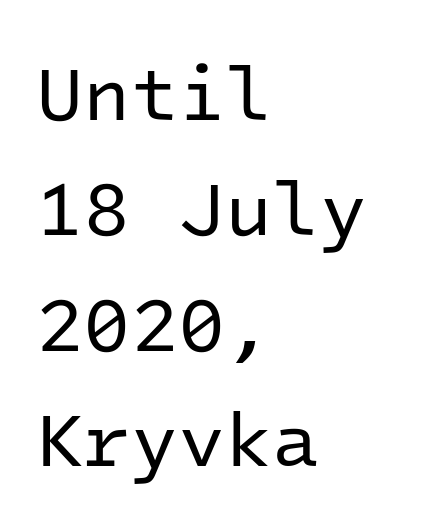
Q: Is the text bold? A: No.
Q: Is the text italic (slanted)? A: No, it is upright.
Q: Is the typeface a serif or a sans-serif typeface? A: Sans-serif.
Q: Is the text underlined? A: No.
Q: How is the paragraph aligned? A: Left-aligned.
Q: Is the spacing between letters normal or unusually wide? A: Normal.
Q: Is the spacing between lines tight, normal or loose? A: Normal.
Q: Width (condensed, normal, or wide)? A: Normal.
Q: Stroke contrast? A: Low.
Q: x-height? A: Medium.
Q: Monospaced? A: Yes.
